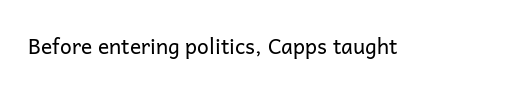
The passage shown is not underscored anywhere. The font's upright variant was chosen for this text. Stems here are at most as thick as an everyday book face. Observe the ordinary spacing: letters are neighbours, not strangers.
